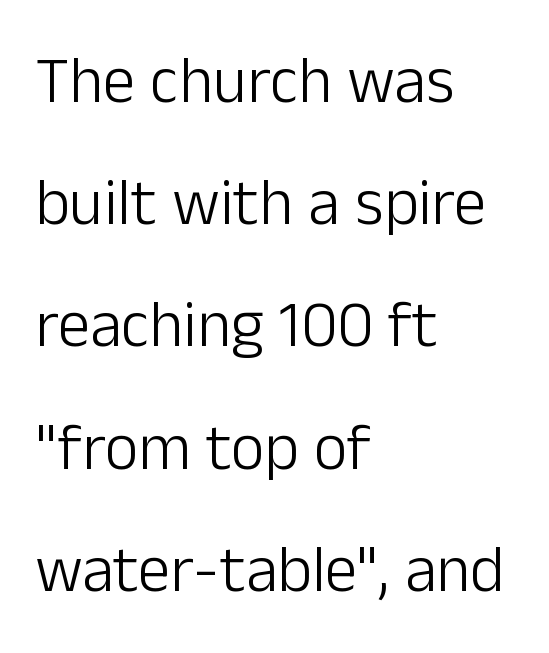
In terms of letterspacing, this is plain default setting. It's the straight-up-and-down kind of type. Stroke thickness stays within the range of a standard reading face or lighter. Honestly, there is no underline to notice here at all. Does the type have serifs? No, each stem ends abruptly.
